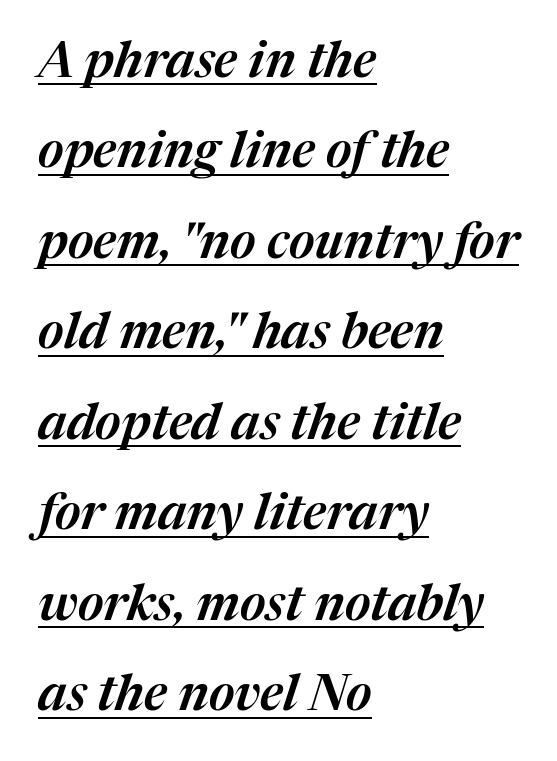
{"italic": "yes", "lean": "right", "slant_degrees": 17, "width": "normal", "stroke_contrast": "medium", "x_height": "medium", "monospaced": "no", "underline": "yes", "align": "left", "line_spacing_ratio": 1.81, "letter_spacing": "normal", "letter_spacing_em": 0.0, "glyph_px": 50}
